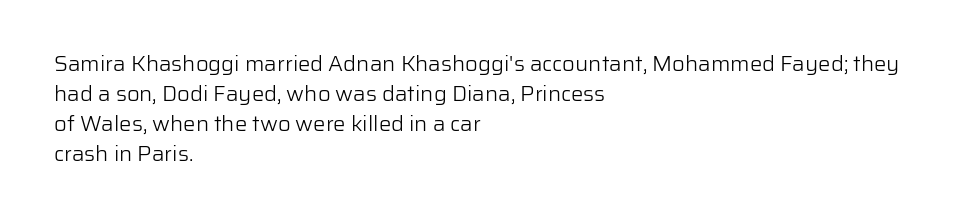
The image shows 22 px text type, upright; set left-aligned, normal line spacing (1.36x), normal letter spacing, not underlined.
